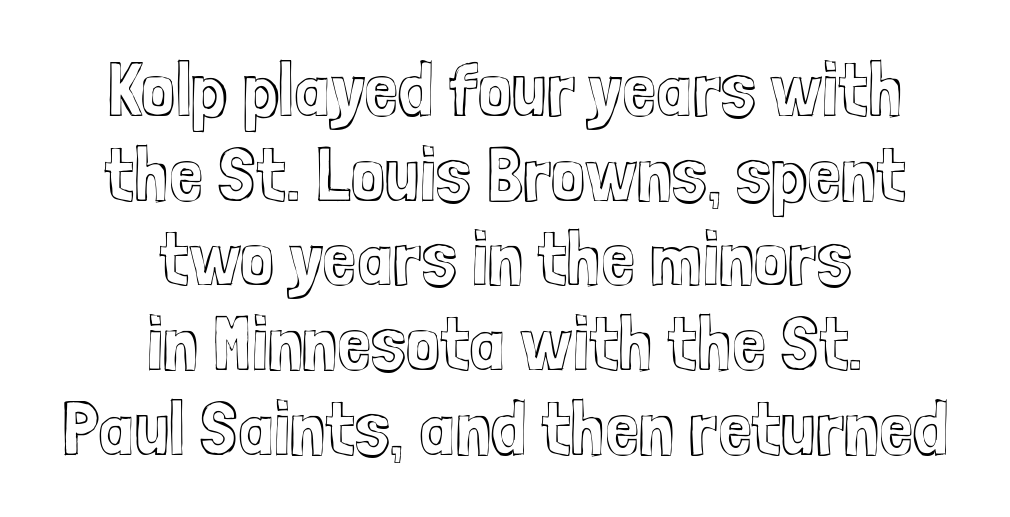
Q: Is the text italic (slanted)? A: No, it is upright.
Q: Is the text underlined? A: No.
Q: How is the paragraph aligned? A: Centered.
Q: Is the spacing between letters normal or unusually wide? A: Normal.
Q: Is the spacing between lines tight, normal or loose? A: Tight.
Q: Width (condensed, normal, or wide)? A: Condensed.
Q: x-height? A: Medium.
Q: Monospaced? A: No.
